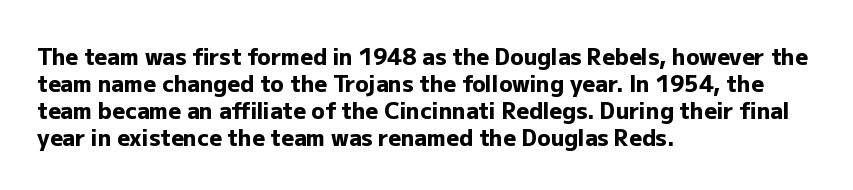
The image shows 22 px bold type, upright; set left-aligned, line spacing 1.23x, normal letter spacing, not underlined.
